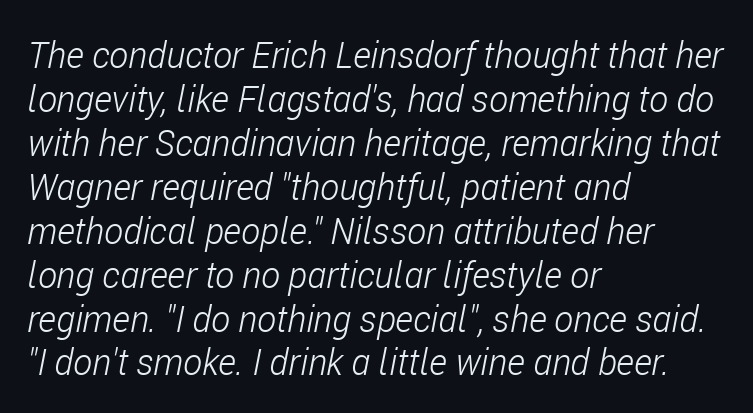
Think of a printed novel: that variable character pitch is what you see here. Does the copy run flush right? No — it runs flush left. The specimen reads as italic at a glance. Observe the ordinary spacing: letters are neighbours, not strangers.
